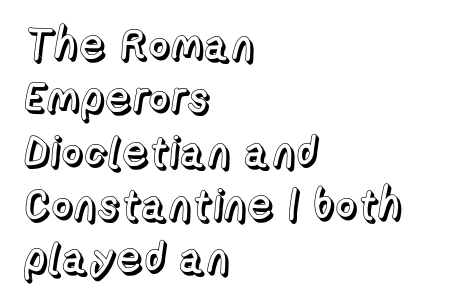
{"width": "normal", "x_height": "medium", "monospaced": "no", "underline": "no", "align": "left", "line_spacing_ratio": 1.24, "letter_spacing": "normal", "letter_spacing_em": 0.0, "glyph_px": 43}
